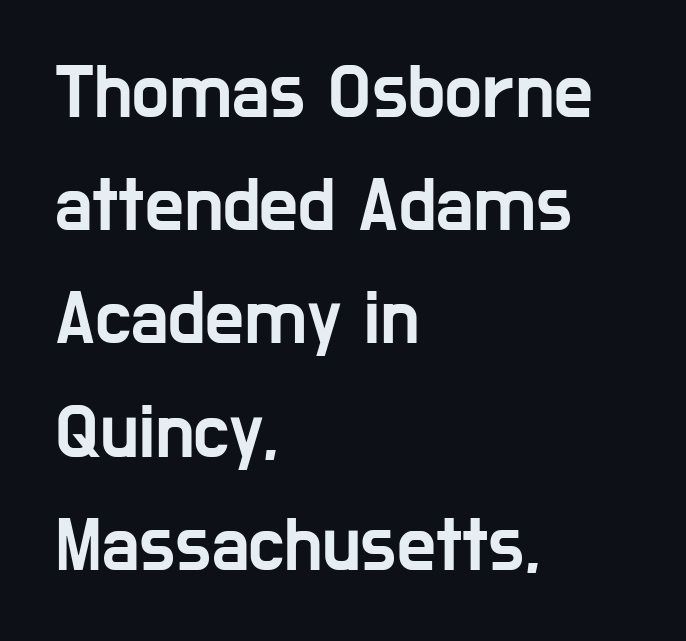
Q: Is the text italic (slanted)? A: No, it is upright.
Q: Is the typeface a serif or a sans-serif typeface? A: Sans-serif.
Q: Is the text underlined? A: No.
Q: How is the paragraph aligned? A: Left-aligned.
Q: Is the spacing between letters normal or unusually wide? A: Normal.
Q: Is the spacing between lines tight, normal or loose? A: Normal.
Q: Width (condensed, normal, or wide)? A: Condensed.
Q: Stroke contrast? A: Low.
Q: x-height? A: Medium.
Q: Monospaced? A: No.
